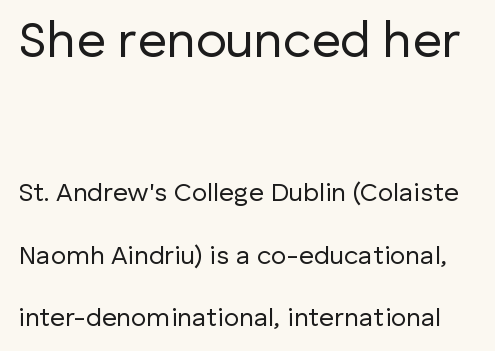
The image shows 51 px regular-weight sans-serif type, upright; set loose line spacing (2.4x), normal letter spacing, not underlined; the first (top) block is 1.96x larger; low stroke contrast and a medium x-height.
